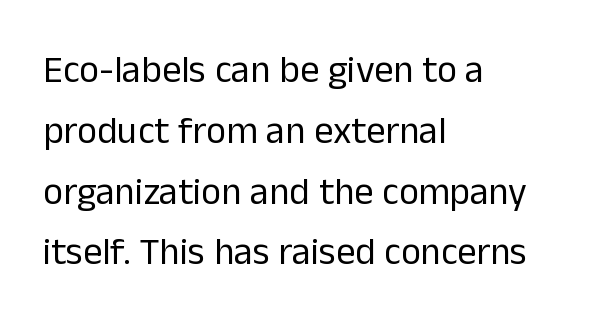
Q: Is the text bold? A: No.
Q: Is the text italic (slanted)? A: No, it is upright.
Q: Is the typeface a serif or a sans-serif typeface? A: Sans-serif.
Q: Is the text underlined? A: No.
Q: How is the paragraph aligned? A: Left-aligned.
Q: Is the spacing between letters normal or unusually wide? A: Normal.
Q: Is the spacing between lines tight, normal or loose? A: Normal.
Q: Width (condensed, normal, or wide)? A: Normal.
Q: Stroke contrast? A: Low.
Q: x-height? A: Medium.
Q: Monospaced? A: No.
